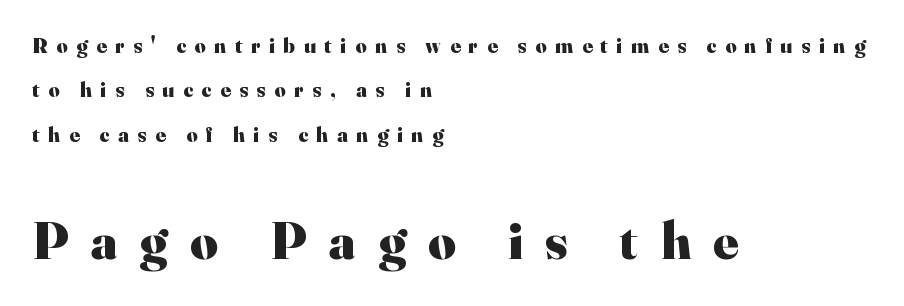
The paragraph has a hard left edge and a soft right edge. The specimen omits any rule beneath the text block's lines. Small tapered or slab feet sit at the stroke ends, so this counts as serif. Leading is clearly above the norm, producing a sparse column. Posture: upright roman. Each word looks stretched out because of the extra space between its letters.
